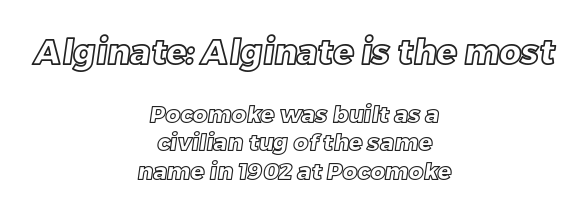
The image shows 34 px text type; set centered, line spacing 1.23x, normal letter spacing, not underlined; the first (top) block is 1.48x larger; a large x-height.
